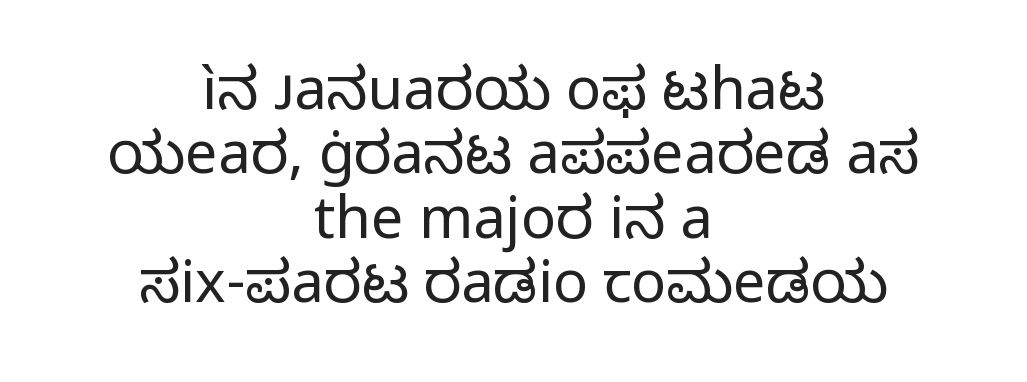
Q: Is the text bold? A: No.
Q: Is the text italic (slanted)? A: No, it is upright.
Q: Is the typeface a serif or a sans-serif typeface? A: Sans-serif.
Q: Is the text underlined? A: No.
Q: How is the paragraph aligned? A: Centered.
Q: Is the spacing between letters normal or unusually wide? A: Normal.
Q: Is the spacing between lines tight, normal or loose? A: Tight.
Q: Width (condensed, normal, or wide)? A: Normal.
Q: Stroke contrast? A: Low.
Q: x-height? A: Medium.
Q: Monospaced? A: No.
